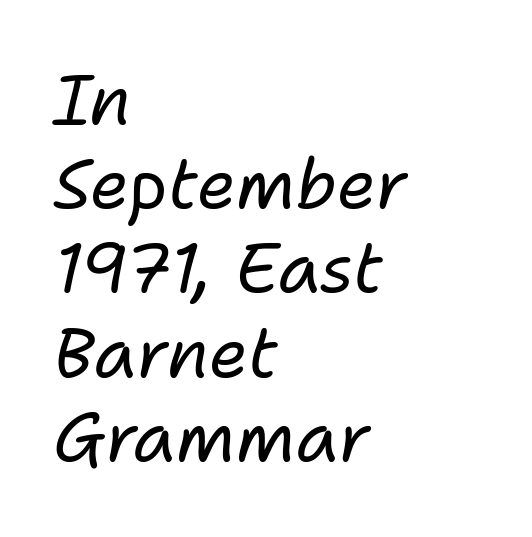
{"italic": "yes", "lean": "right", "slant_degrees": 11, "bold": "no", "weight": "regular", "width": "normal", "stroke_contrast": "low", "x_height": "medium", "monospaced": "no", "underline": "no", "align": "left", "line_spacing_ratio": 1.22, "letter_spacing": "normal", "letter_spacing_em": 0.0, "glyph_px": 69}
